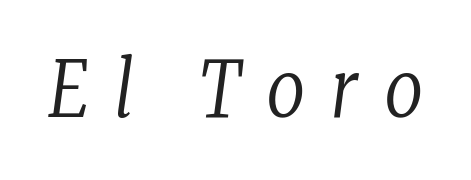
Q: Is the text bold? A: No.
Q: Is the text italic (slanted)? A: Yes, it leans right by about 8 degrees.
Q: Is the typeface a serif or a sans-serif typeface? A: Serif.
Q: Is the text underlined? A: No.
Q: Is the spacing between letters normal or unusually wide? A: Unusually wide.
Q: Width (condensed, normal, or wide)? A: Condensed.
Q: Stroke contrast? A: Low.
Q: x-height? A: Medium.
Q: Monospaced? A: No.
